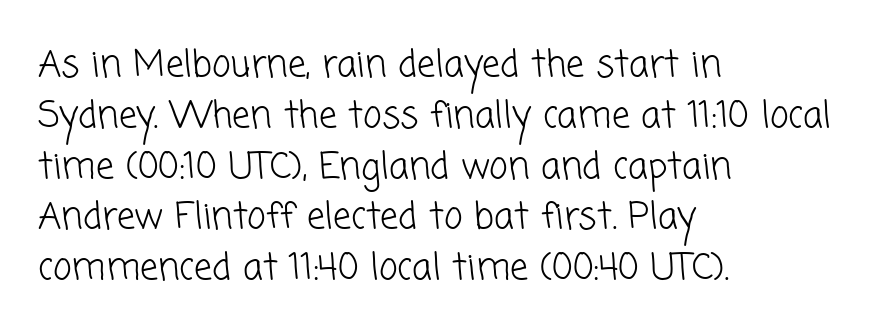
The lines are quadded left. Does extra space separate the letters? No, they use regular spacing. Look at the bottom of the vertical strokes: they stop flat, with no serifs. Stems here are at most as thick as an everyday book face. The foot of each line stays bare and open.
